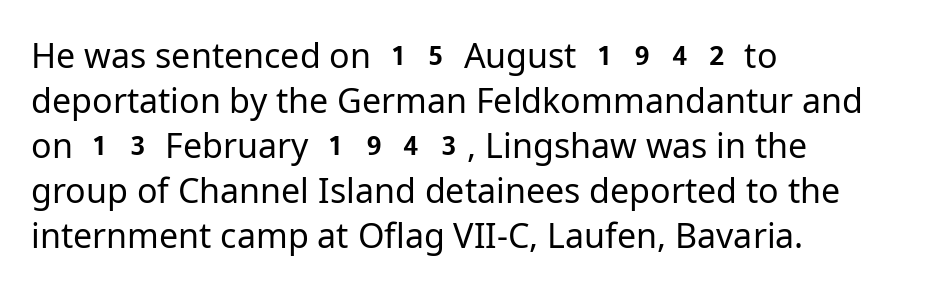
Q: Is the text bold? A: No.
Q: Is the text italic (slanted)? A: No, it is upright.
Q: Is the typeface a serif or a sans-serif typeface? A: Sans-serif.
Q: Is the text underlined? A: No.
Q: How is the paragraph aligned? A: Left-aligned.
Q: Is the spacing between letters normal or unusually wide? A: Normal.
Q: Is the spacing between lines tight, normal or loose? A: Normal.
Q: Width (condensed, normal, or wide)? A: Normal.
Q: Stroke contrast? A: Low.
Q: x-height? A: Medium.
Q: Monospaced? A: No.
